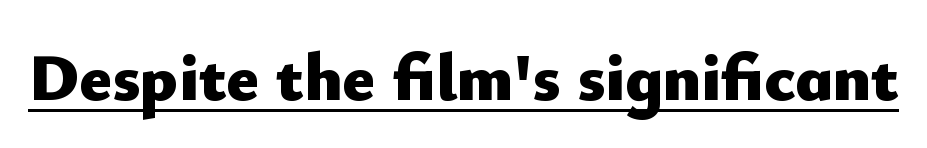
{"serif": "no", "italic": "no", "bold": "yes", "weight": "heavy", "width": "normal", "stroke_contrast": "low", "x_height": "small", "monospaced": "no", "underline": "yes", "letter_spacing": "normal", "letter_spacing_em": 0.0, "glyph_px": 68}
